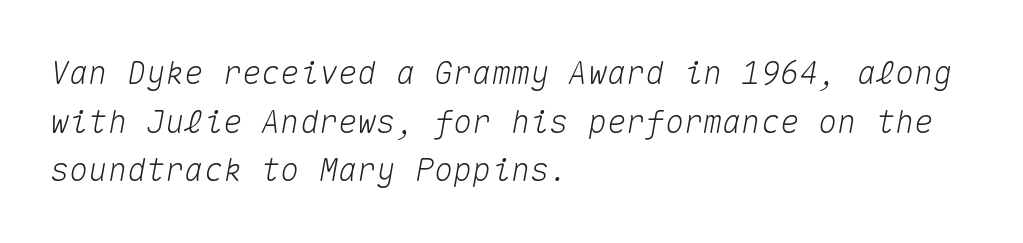
Q: Is the text italic (slanted)? A: Yes, it leans right by about 10 degrees.
Q: Is the text underlined? A: No.
Q: How is the paragraph aligned? A: Left-aligned.
Q: Is the spacing between letters normal or unusually wide? A: Normal.
Q: Is the spacing between lines tight, normal or loose? A: Normal.
Q: Width (condensed, normal, or wide)? A: Normal.
Q: Stroke contrast? A: Medium.
Q: x-height? A: Medium.
Q: Monospaced? A: Yes.
